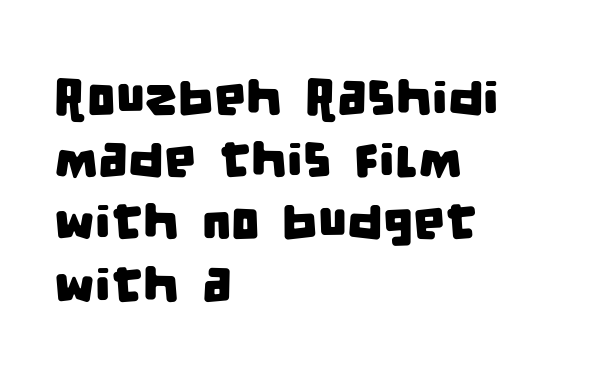
Which margin do the lines hug? The left one — the right edge is uneven. The tracking reads as untouched default to a designer's eye. The rendering shows plain stroke endings on the letterforms — a sans-serif design. Proportional: the letters do not fall into vertical columns. The baseline area is clear.
